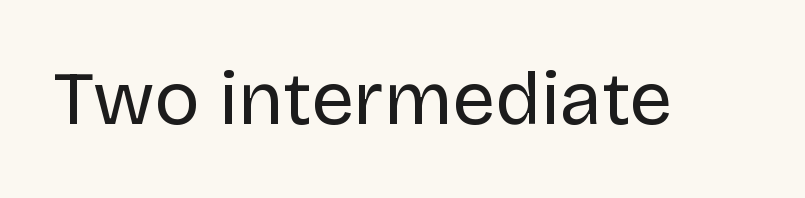
{"serif": "no", "italic": "no", "bold": "no", "weight": "regular", "width": "normal", "stroke_contrast": "low", "x_height": "large", "monospaced": "no", "underline": "no", "letter_spacing": "normal", "letter_spacing_em": 0.0, "glyph_px": 76}
